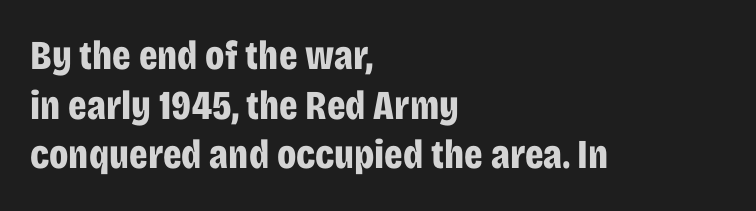
{"serif": "no", "italic": "no", "bold": "yes", "weight": "bold", "width": "condensed", "stroke_contrast": "low", "x_height": "large", "monospaced": "no", "underline": "no", "align": "left", "line_spacing_ratio": 1.21, "letter_spacing": "normal", "letter_spacing_em": 0.0, "glyph_px": 41}
